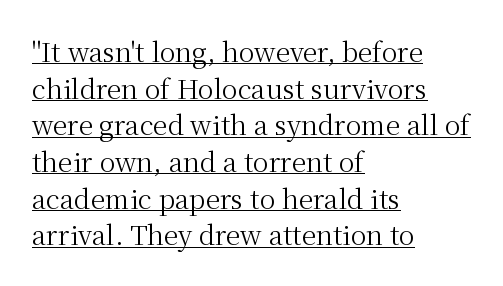
Q: Is the text bold? A: No.
Q: Is the text italic (slanted)? A: No, it is upright.
Q: Is the text underlined? A: Yes.
Q: How is the paragraph aligned? A: Left-aligned.
Q: Is the spacing between letters normal or unusually wide? A: Normal.
Q: Is the spacing between lines tight, normal or loose? A: Normal.
